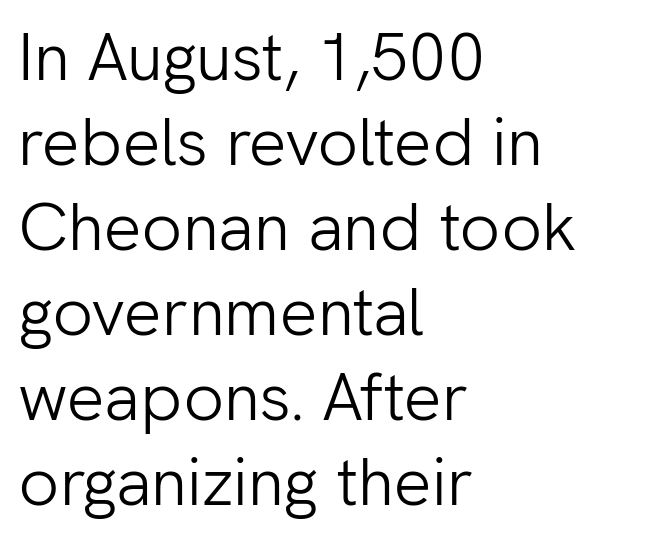
No extra tracking has been applied to these lines. Alignment: flush left. This is sans-serif lettering, the kind often seen on screens and signage. When letters stand straight like this, we call the style roman or upright. No extra ink here — the face is not bold.
